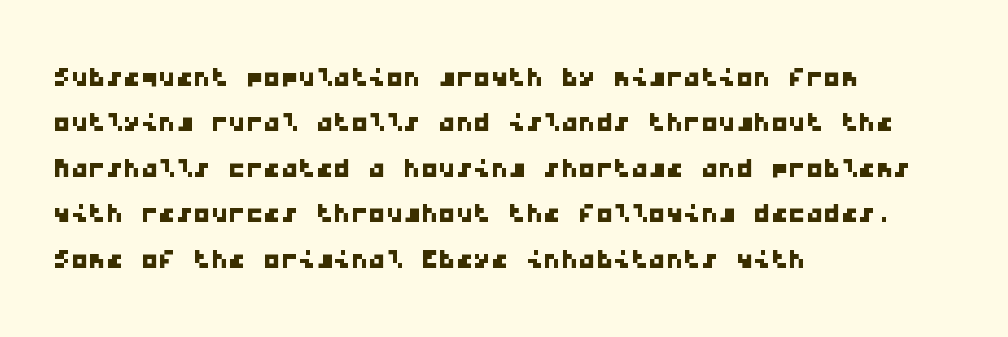
{"serif": "no", "width": "wide", "stroke_contrast": "low", "x_height": "medium", "monospaced": "yes", "underline": "no", "align": "left", "line_spacing": "normal", "line_spacing_ratio": 1.3, "letter_spacing": "normal", "letter_spacing_em": 0.0, "glyph_px": 35}
